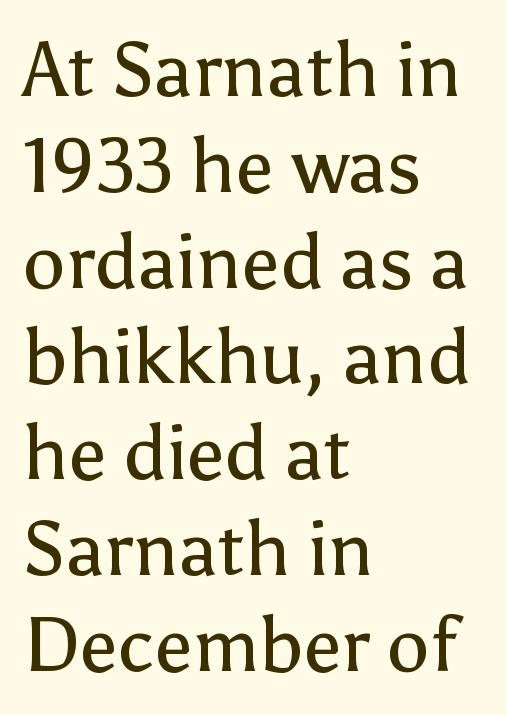
The image shows 76 px regular-weight sans-serif type, upright; set left-aligned, normal line spacing (1.26x), normal letter spacing, not underlined; low stroke contrast and a medium x-height.
